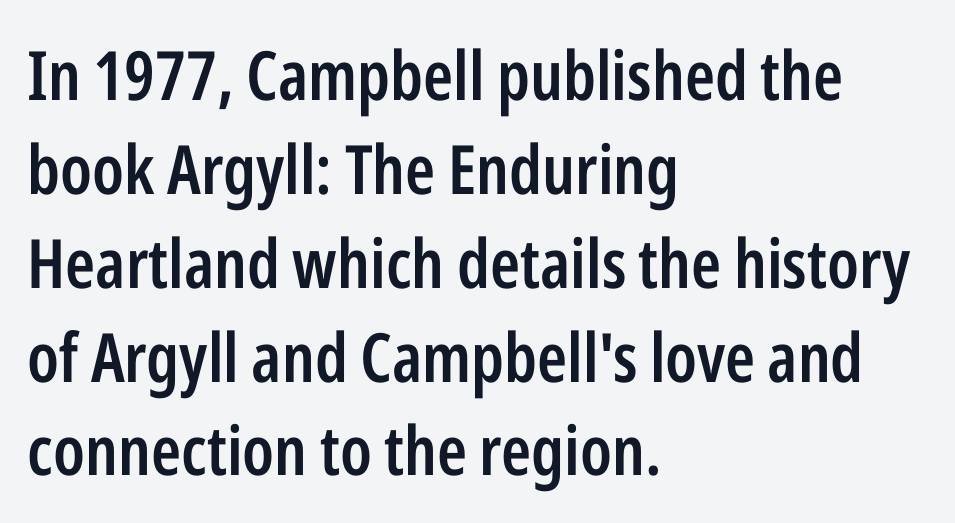
{"serif": "no", "italic": "no", "bold": "semi", "weight": "semibold", "width": "condensed", "stroke_contrast": "low", "x_height": "medium", "monospaced": "no", "underline": "no", "align": "left", "line_spacing": "normal", "line_spacing_ratio": 1.38, "letter_spacing": "normal", "letter_spacing_em": 0.0, "glyph_px": 68}
